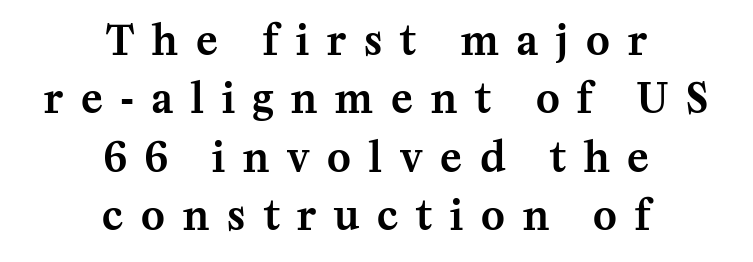
The image shows 40 px serif type, upright; set centered, normal line spacing (1.46x), unusually wide letter spacing (+0.45 em), not underlined; medium stroke contrast and a medium x-height.
